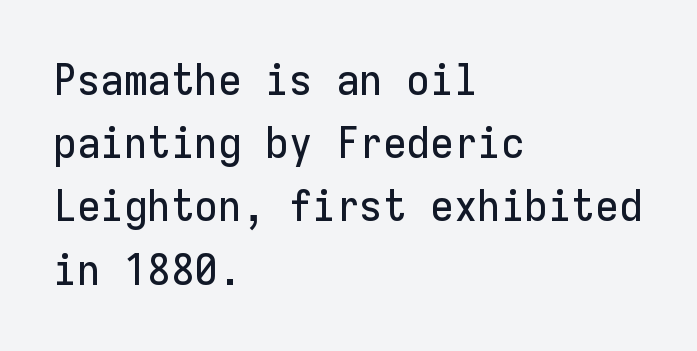
{"serif": "no", "italic": "no", "width": "normal", "stroke_contrast": "low", "x_height": "medium", "monospaced": "yes", "underline": "no", "align": "left", "line_spacing": "normal", "line_spacing_ratio": 1.47, "letter_spacing": "normal", "letter_spacing_em": 0.0, "glyph_px": 43}
